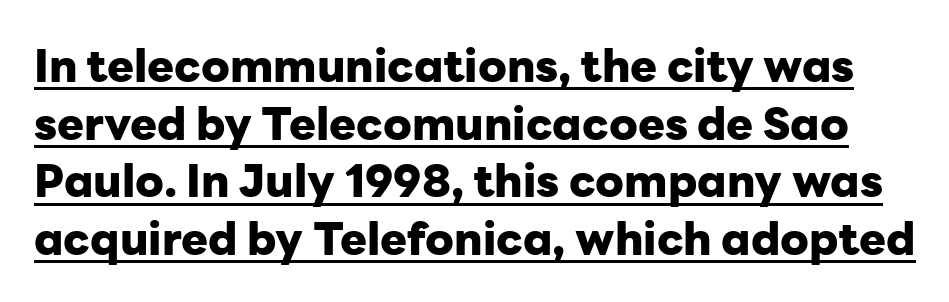
Q: Is the text bold? A: Yes.
Q: Is the text italic (slanted)? A: No, it is upright.
Q: Is the typeface a serif or a sans-serif typeface? A: Sans-serif.
Q: Is the text underlined? A: Yes.
Q: Is the spacing between letters normal or unusually wide? A: Normal.
Q: Is the spacing between lines tight, normal or loose? A: Normal.
Q: Width (condensed, normal, or wide)? A: Normal.
Q: Stroke contrast? A: Low.
Q: x-height? A: Medium.
Q: Monospaced? A: No.
